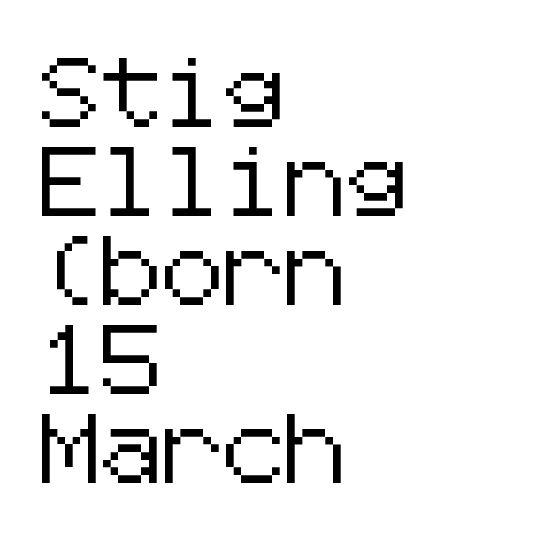
{"serif": "no", "italic": "no", "width": "normal", "stroke_contrast": "low", "x_height": "medium", "underline": "no", "align": "left", "line_spacing": "normal", "line_spacing_ratio": 1.29, "letter_spacing": "normal", "letter_spacing_em": 0.0, "glyph_px": 69}
